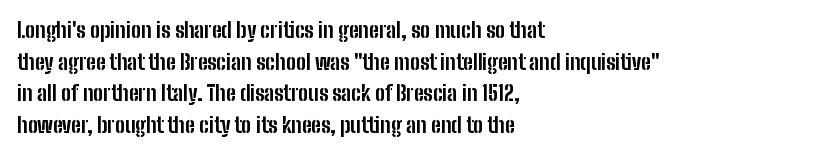
This is roman type, the default non-slanted kind. Observe the ordinary spacing: letters are neighbours, not strangers. The space between consecutive lines is moderate. Leftover space on each line is placed entirely after the last word. The string is rendered with underlining switched off. What weight is shown? A full bold with thick strokes.
